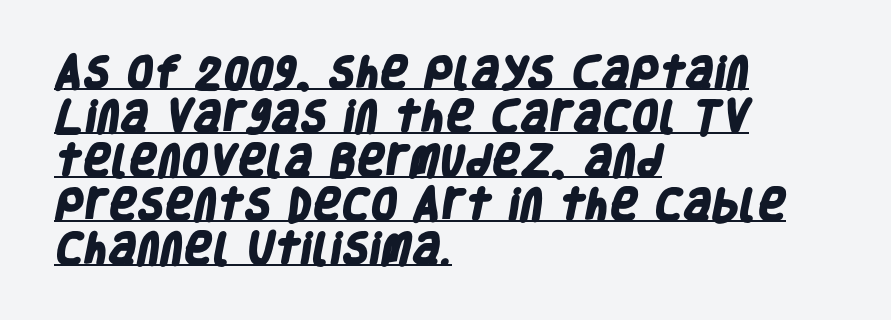
Emphasis is given by a line drawn under the lettering. Caption: standard tracking, unaltered. These lines are rendered in a variable-pitch font. The rendering uses a moderate line-height, typical for paragraphs.
